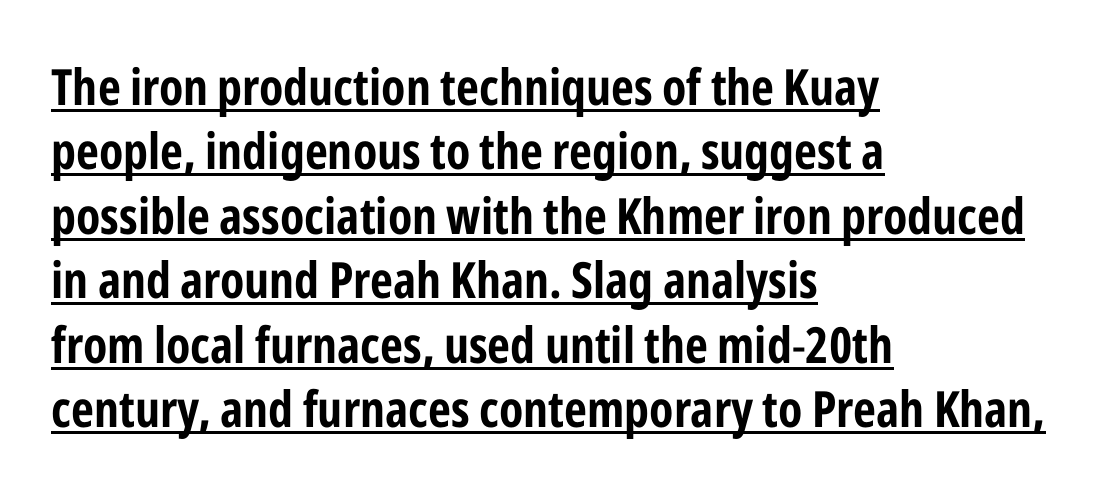
Default kerning and tracking; the words read as compact shapes. You could not count columns in this text — the font is proportionally spaced. In CSS terms this would be text-align: left. One glance says typical: line gaps are just what's usual.
